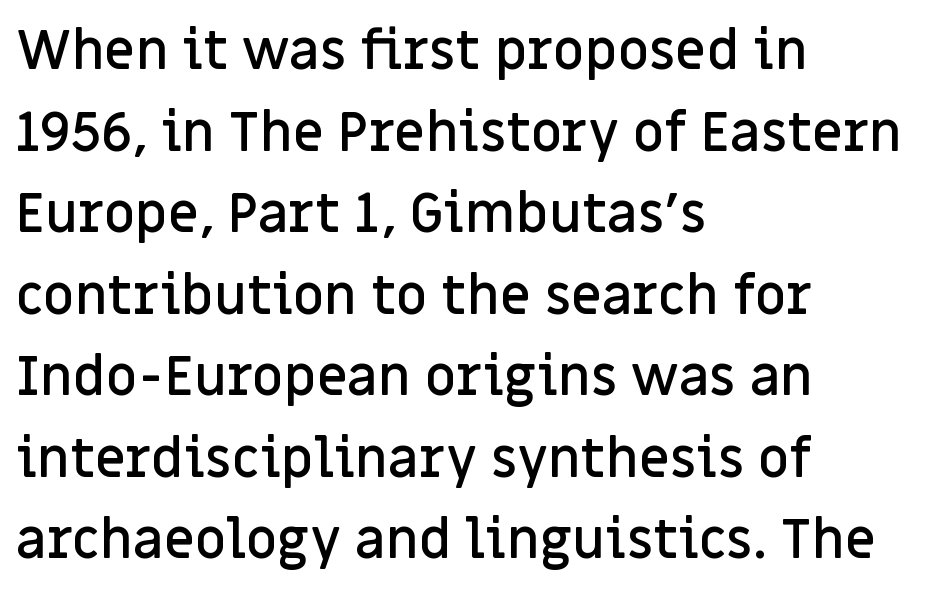
This is the regular roman posture of the typeface. Default kerning and tracking; the words read as compact shapes. Looks like regular typesetting: each glyph gets only the width it needs. These lines stack with their left ends in a neat column.
